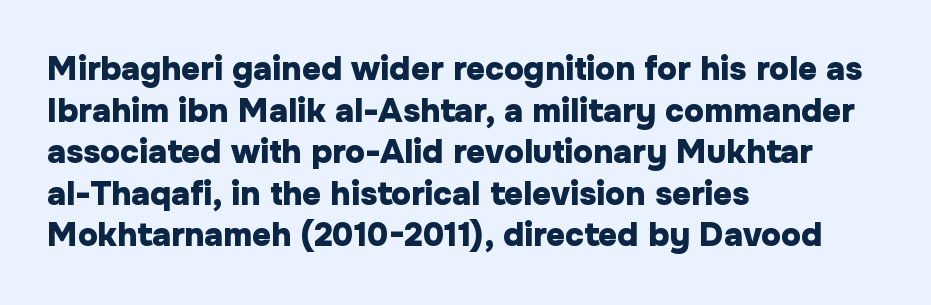
Q: Is the text bold? A: Yes.
Q: Is the text italic (slanted)? A: No, it is upright.
Q: Is the typeface a serif or a sans-serif typeface? A: Sans-serif.
Q: Is the text underlined? A: No.
Q: How is the paragraph aligned? A: Left-aligned.
Q: Is the spacing between letters normal or unusually wide? A: Normal.
Q: Is the spacing between lines tight, normal or loose? A: Normal.
Q: Width (condensed, normal, or wide)? A: Normal.
Q: Stroke contrast? A: Low.
Q: x-height? A: Medium.
Q: Monospaced? A: No.
